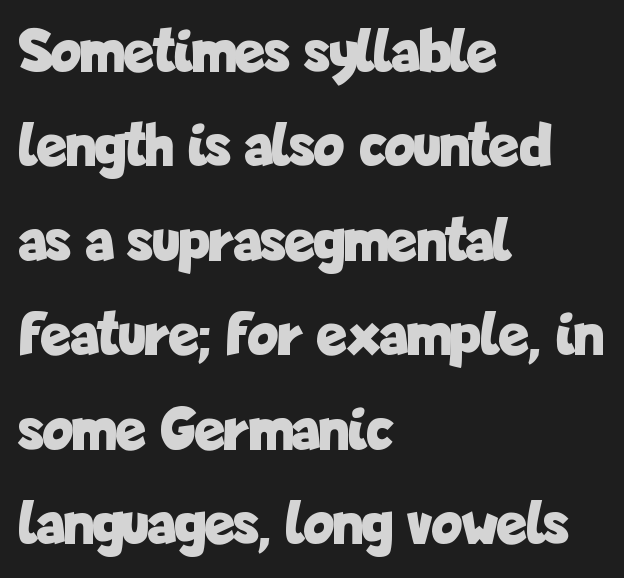
Q: Is the text bold? A: Yes.
Q: Is the text italic (slanted)? A: No, it is upright.
Q: Is the typeface a serif or a sans-serif typeface? A: Sans-serif.
Q: Is the text underlined? A: No.
Q: How is the paragraph aligned? A: Left-aligned.
Q: Is the spacing between letters normal or unusually wide? A: Normal.
Q: Is the spacing between lines tight, normal or loose? A: Normal.
Q: Width (condensed, normal, or wide)? A: Condensed.
Q: Stroke contrast? A: Low.
Q: x-height? A: Medium.
Q: Monospaced? A: No.
